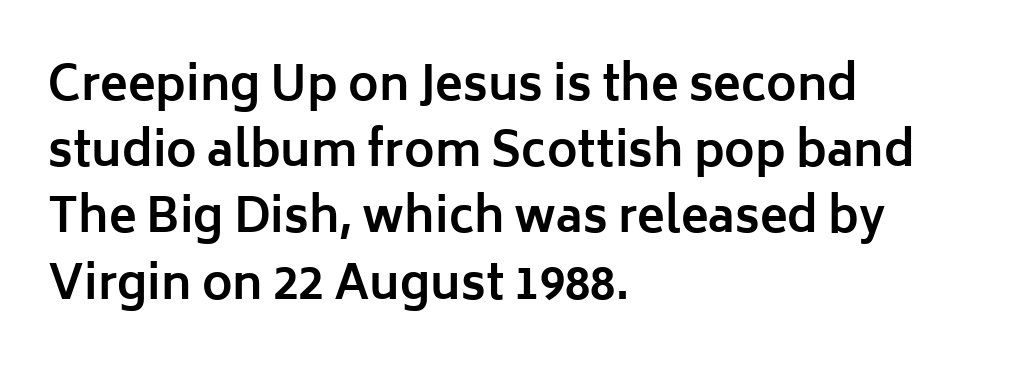
The image shows 46 px bold sans-serif type, upright; set left-aligned, normal line spacing (1.44x), normal letter spacing, not underlined; low stroke contrast and a medium x-height.
